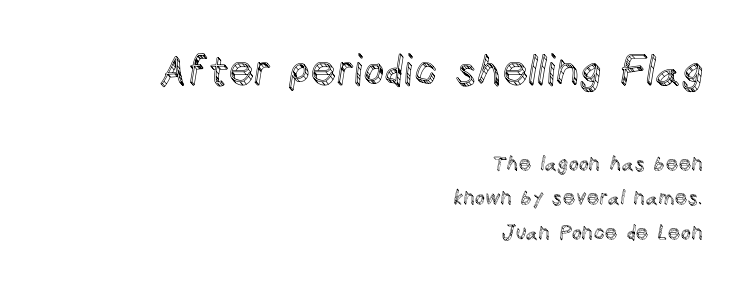
Which of the two is more prominent by size? The first, at the top. Proportional: the letters do not fall into vertical columns. Honestly, there is no underline to notice here at all. Caption: standard tracking, unaltered.
